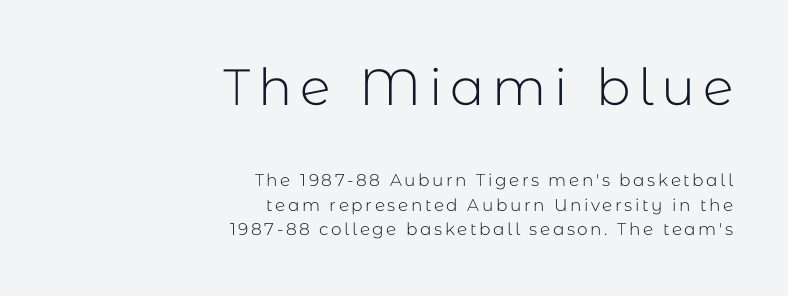
Q: Is the text bold? A: No.
Q: Is the text italic (slanted)? A: No, it is upright.
Q: Is the typeface a serif or a sans-serif typeface? A: Sans-serif.
Q: Is the text underlined? A: No.
Q: How is the paragraph aligned? A: Right-aligned.
Q: Is the spacing between lines tight, normal or loose? A: Normal.
Q: Which block of text is set in a larger size, the first (top) or the second (bottom)? A: The first (top) one.
Q: Width (condensed, normal, or wide)? A: Normal.
Q: Stroke contrast? A: Low.
Q: x-height? A: Medium.
Q: Monospaced? A: No.
